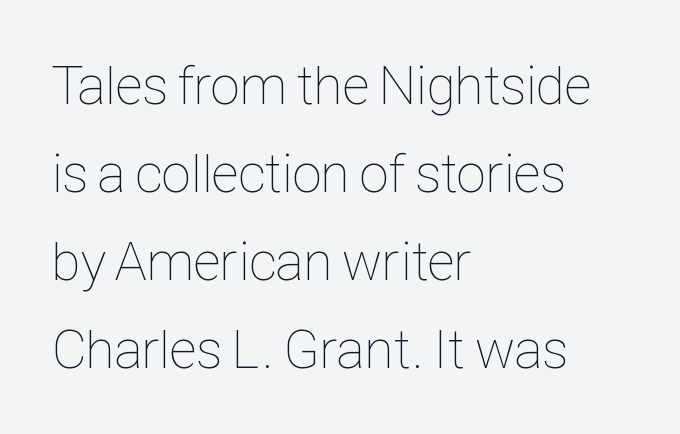
{"italic": "no", "bold": "no", "weight": "thin", "width": "condensed", "stroke_contrast": "low", "x_height": "medium", "monospaced": "no", "underline": "no", "align": "left", "line_spacing": "normal", "line_spacing_ratio": 1.6, "letter_spacing": "normal", "letter_spacing_em": 0.0, "glyph_px": 55}
